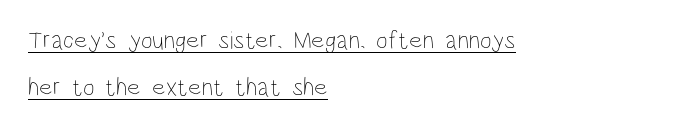
Q: Is the text bold? A: No.
Q: Is the text italic (slanted)? A: No, it is upright.
Q: Is the text underlined? A: Yes.
Q: How is the paragraph aligned? A: Left-aligned.
Q: Is the spacing between letters normal or unusually wide? A: Normal.
